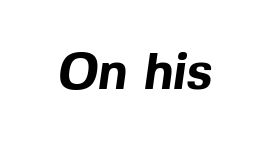
The letters carry no serifs — their stems end cleanly without finishing strokes. The passage shown is emphatically bold. Tracking here is standard; glyphs follow each other at the usual distance. The face used here is proportionally spaced, like ordinary book or web type.
